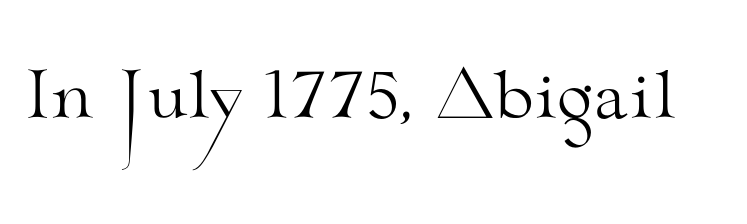
Underline: absent. Unlike a clean sans, this face finishes its strokes with serifs. On a weight scale, this lands at 450 or below. Look at the tracking — it's just the regular setting, nothing added. These lines are rendered in a variable-pitch font.
